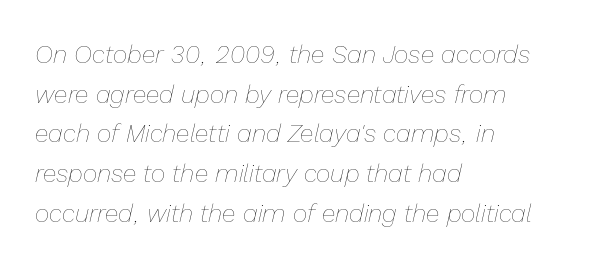
Q: Is the text bold? A: No.
Q: Is the text italic (slanted)? A: Yes, it leans right by about 13 degrees.
Q: Is the text underlined? A: No.
Q: How is the paragraph aligned? A: Left-aligned.
Q: Is the spacing between letters normal or unusually wide? A: Normal.
Q: Is the spacing between lines tight, normal or loose? A: Normal.
